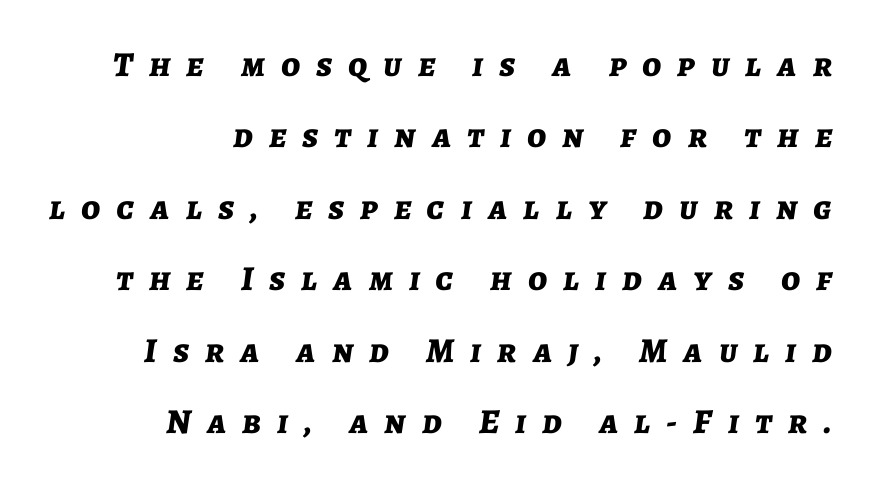
Underlining? Definitely not there. If you measured baseline to baseline, you'd find a long distance. The gaps between neighbouring characters are conspicuously large. Yep, that's italic — everything's leaning.
